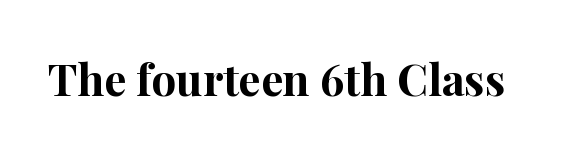
{"serif": "yes", "italic": "no", "bold": "yes", "weight": "bold", "width": "normal", "stroke_contrast": "high", "x_height": "medium", "monospaced": "no", "underline": "no", "letter_spacing": "normal", "letter_spacing_em": 0.0, "glyph_px": 44}
